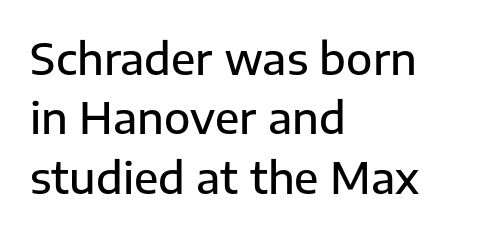
Q: Is the text bold? A: Semi-bold.
Q: Is the text italic (slanted)? A: No, it is upright.
Q: Is the typeface a serif or a sans-serif typeface? A: Sans-serif.
Q: Is the text underlined? A: No.
Q: How is the paragraph aligned? A: Left-aligned.
Q: Is the spacing between letters normal or unusually wide? A: Normal.
Q: Is the spacing between lines tight, normal or loose? A: Normal.
Q: Width (condensed, normal, or wide)? A: Normal.
Q: Stroke contrast? A: Low.
Q: x-height? A: Medium.
Q: Monospaced? A: No.
